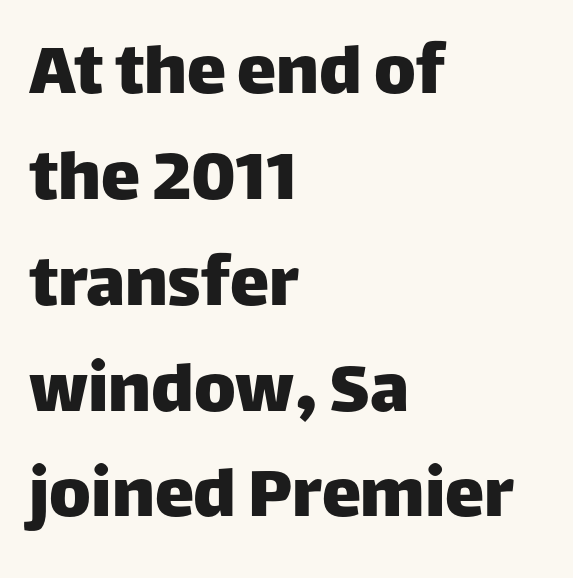
Q: Is the text italic (slanted)? A: No, it is upright.
Q: Is the typeface a serif or a sans-serif typeface? A: Sans-serif.
Q: Is the text underlined? A: No.
Q: How is the paragraph aligned? A: Left-aligned.
Q: Is the spacing between letters normal or unusually wide? A: Normal.
Q: Is the spacing between lines tight, normal or loose? A: Normal.
Q: Width (condensed, normal, or wide)? A: Normal.
Q: Stroke contrast? A: Low.
Q: x-height? A: Large.
Q: Monospaced? A: No.
